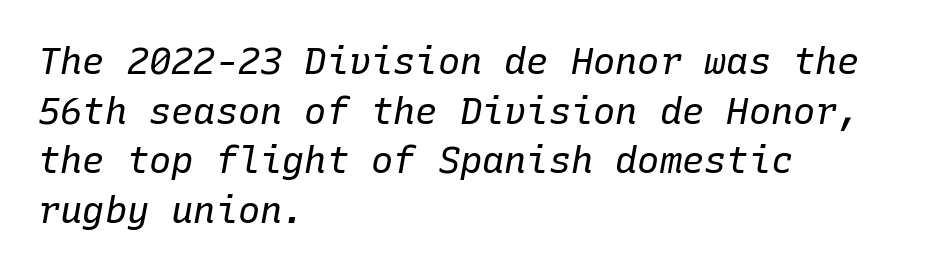
The image shows 37 px regular-weight type, italic (leaning right), monospaced; set left-aligned, normal line spacing (1.34x), normal letter spacing, not underlined; low stroke contrast and a medium x-height.
